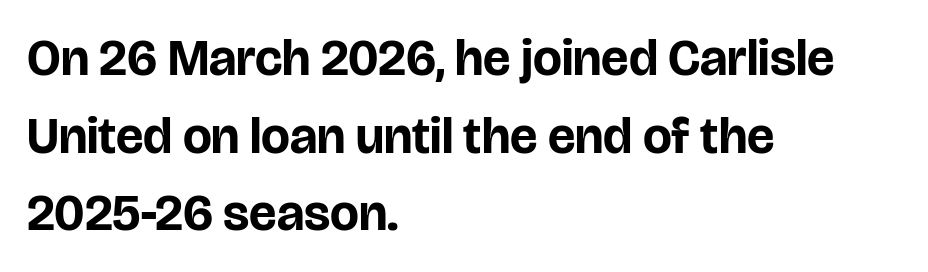
Q: Is the text bold? A: Yes.
Q: Is the text italic (slanted)? A: No, it is upright.
Q: Is the typeface a serif or a sans-serif typeface? A: Sans-serif.
Q: Is the text underlined? A: No.
Q: How is the paragraph aligned? A: Left-aligned.
Q: Is the spacing between letters normal or unusually wide? A: Normal.
Q: Is the spacing between lines tight, normal or loose? A: Normal.
Q: Width (condensed, normal, or wide)? A: Normal.
Q: Stroke contrast? A: Low.
Q: x-height? A: Large.
Q: Monospaced? A: No.
